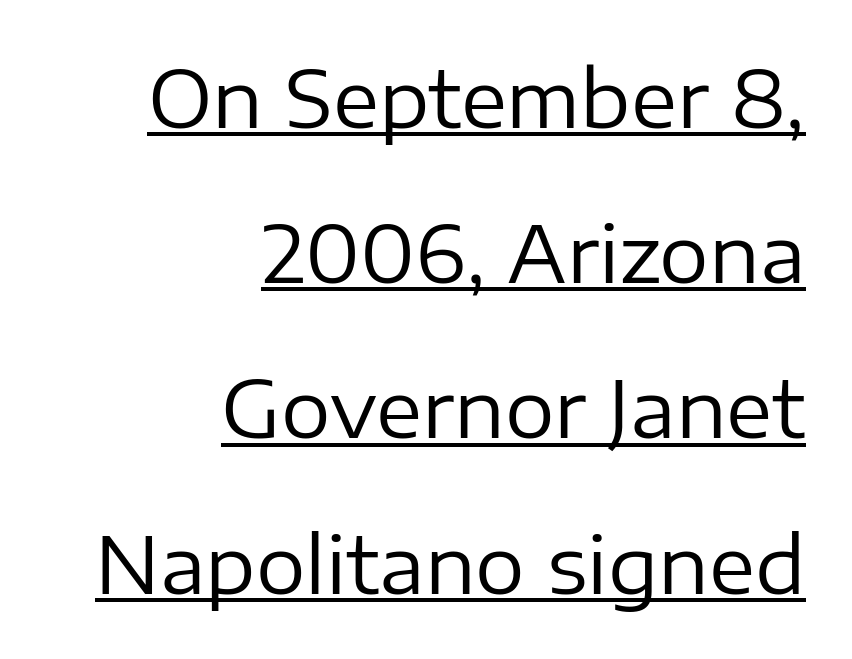
Every row of glyphs terminates at an identical x-position on the right. The rendering uses the underline text-decoration. Is this a fixed-width face? No — the glyphs have proportional, varying widths. Note: no serifs on the glyphs. Leading is clearly above the norm, producing a sparse column. The letters look calm and open, with moderate or lighter stems.
